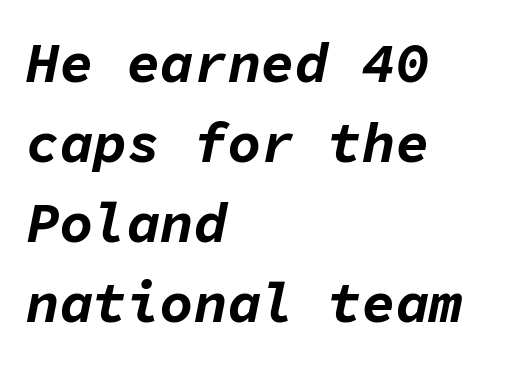
Q: Is the text bold? A: Yes.
Q: Is the text italic (slanted)? A: Yes, it leans right by about 11 degrees.
Q: Is the text underlined? A: No.
Q: How is the paragraph aligned? A: Left-aligned.
Q: Is the spacing between letters normal or unusually wide? A: Normal.
Q: Is the spacing between lines tight, normal or loose? A: Normal.
Q: Width (condensed, normal, or wide)? A: Normal.
Q: Stroke contrast? A: Low.
Q: x-height? A: Medium.
Q: Monospaced? A: Yes.
